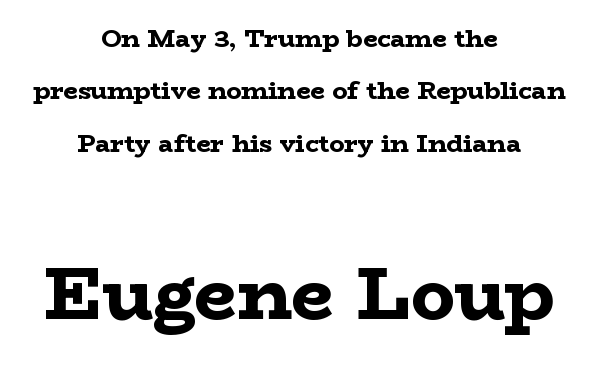
The image shows 74 px bold, wide serif type, upright; set centered, loose line spacing (2.1x), normal letter spacing, not underlined; the second (bottom) block is 2.96x larger; low stroke contrast and a medium x-height.
